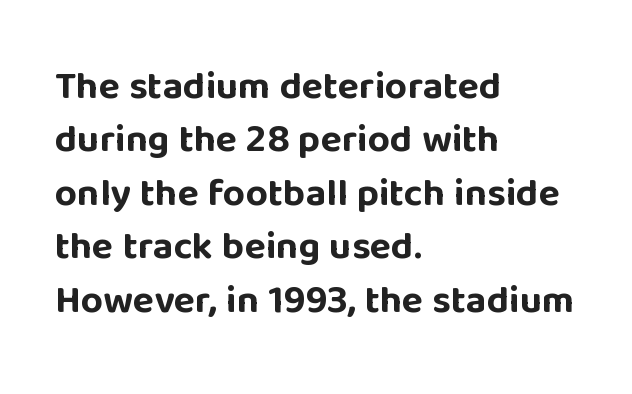
Q: Is the text bold? A: Yes.
Q: Is the text italic (slanted)? A: No, it is upright.
Q: Is the typeface a serif or a sans-serif typeface? A: Sans-serif.
Q: Is the text underlined? A: No.
Q: How is the paragraph aligned? A: Left-aligned.
Q: Is the spacing between letters normal or unusually wide? A: Normal.
Q: Is the spacing between lines tight, normal or loose? A: Normal.
Q: Width (condensed, normal, or wide)? A: Normal.
Q: Stroke contrast? A: Low.
Q: x-height? A: Large.
Q: Monospaced? A: No.
